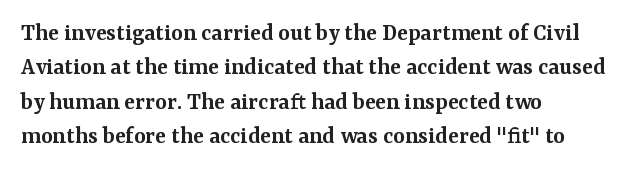
No italicization has been applied; the sample stays upright. Every letter is mildly thick-stroked: semibold rather than bold. The rag falls on the right side of this text block. The area under the type is left untouched.
